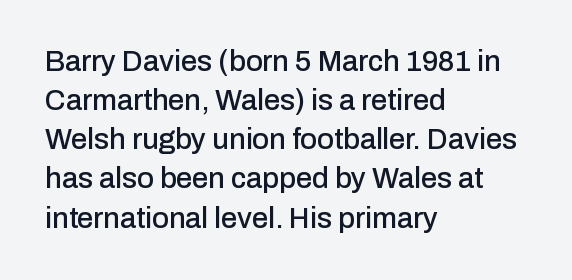
The image shows 29 px sans-serif type, upright; set left-aligned, normal line spacing (1.35x), normal letter spacing, not underlined; low stroke contrast and a medium x-height.
